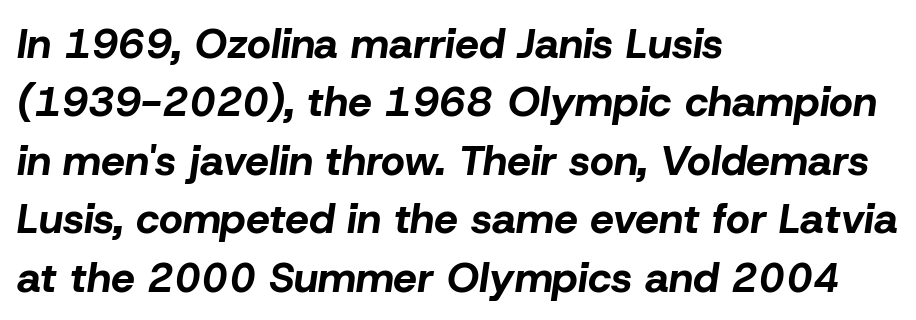
{"italic": "yes", "lean": "right", "slant_degrees": 8, "bold": "yes", "weight": "bold", "width": "normal", "stroke_contrast": "low", "x_height": "medium", "monospaced": "no", "underline": "no", "align": "left", "line_spacing": "normal", "line_spacing_ratio": 1.39, "letter_spacing": "normal", "letter_spacing_em": 0.0, "glyph_px": 42}
